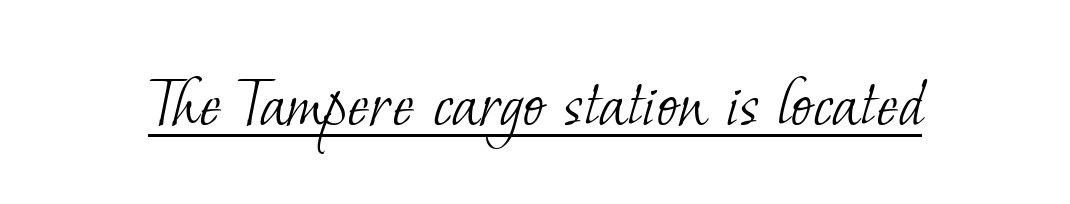
Q: Is the text bold? A: No.
Q: Is the typeface a serif or a sans-serif typeface? A: Serif.
Q: Is the text underlined? A: Yes.
Q: Is the spacing between letters normal or unusually wide? A: Normal.
Q: Width (condensed, normal, or wide)? A: Normal.
Q: Stroke contrast? A: Low.
Q: x-height? A: Small.
Q: Monospaced? A: No.
